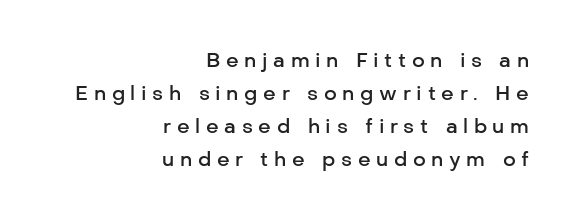
The image shows 20 px text type, upright; set right-aligned, normal line spacing (1.65x), unusually wide letter spacing (+0.28 em), not underlined.
